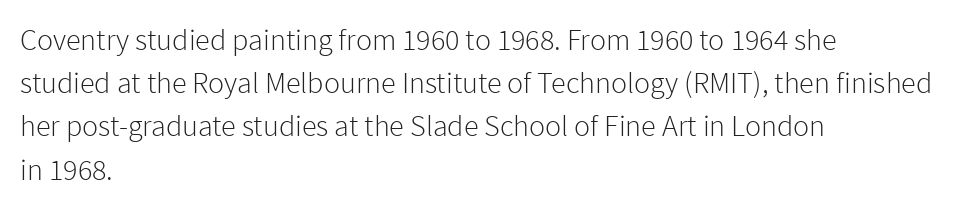
The space beneath each line is pristine and unruled. The lines in this sample share a left origin and differ only in where they stop. The letters stand upright; this is a roman face. Is there much room between lines? A standard amount, neither cramped nor airy. Observe the ordinary spacing: letters are neighbours, not strangers. These lines are composed in type without serifs.
